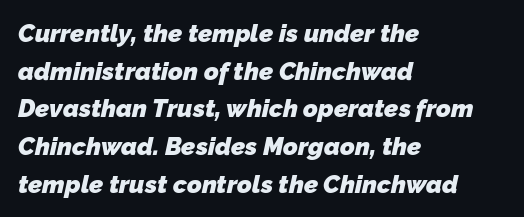
Compared with typical body copy, the letter spacing here is the same. Every row of glyphs begins at an identical x-position on the left. The block of text has a typical density, with ordinary space between rows. The sample has been set heavy, in full bold. Unmarked baselines from the first word to the last.
